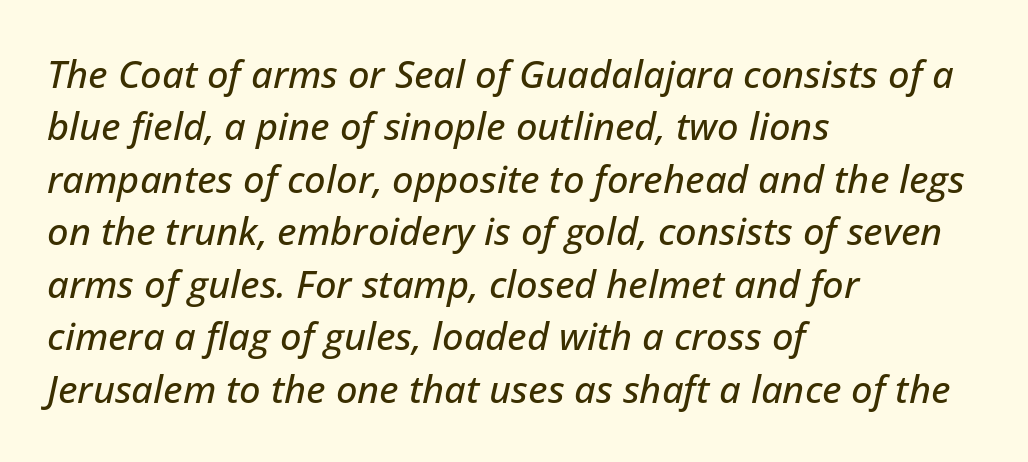
{"italic": "yes", "lean": "right", "slant_degrees": 12, "width": "normal", "stroke_contrast": "low", "x_height": "medium", "monospaced": "no", "underline": "no", "align": "left", "line_spacing": "normal", "line_spacing_ratio": 1.38, "letter_spacing": "normal", "letter_spacing_em": 0.0, "glyph_px": 38}
